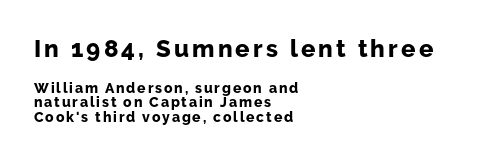
The image shows 24 px bold type, upright; set left-aligned, tight line spacing (1.06x), not underlined; the first (top) block is 1.71x larger.
